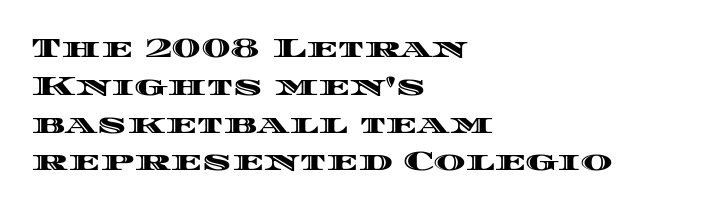
The ragged edge is on the right, which tells us the setting is flush left. Underline: absent. Does the leading feel generous? No, just average. The type is set solid horizontally, with unmodified tracking.
